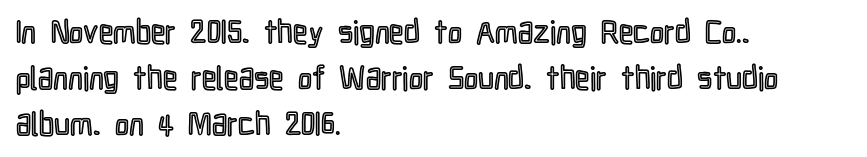
The image shows 32 px condensed type, upright; set left-aligned, normal line spacing (1.43x), normal letter spacing, not underlined; a medium x-height.
